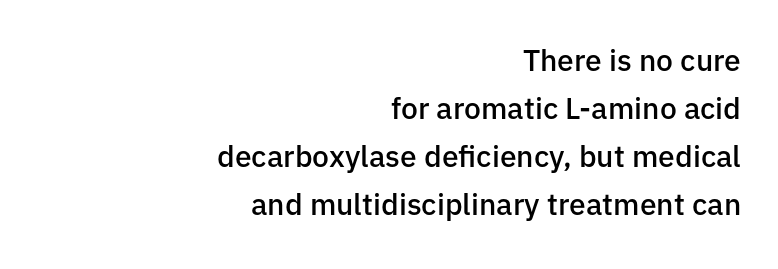
Honestly, the row spacing looks completely unremarkable. This sample is right-justified, so line beginnings fall wherever the words allow. Is the type bold? Partly — it's a semibold, heavier than regular but not fully bold. Characters follow at the spacing the type designer built in. Every character sits straight up, as roman type does.
